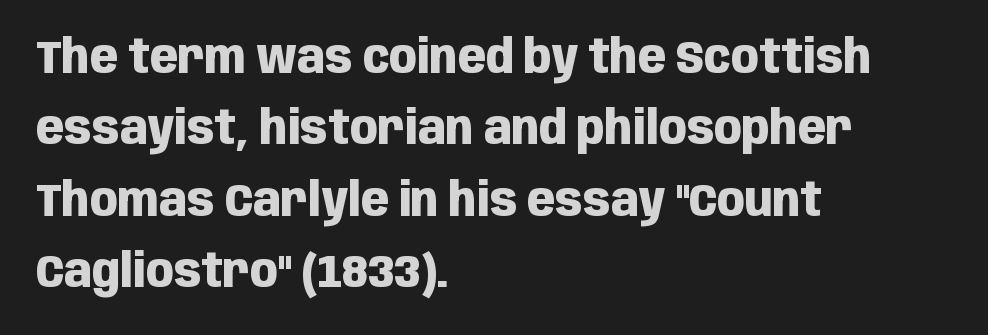
Q: Is the text bold? A: Yes.
Q: Is the text italic (slanted)? A: No, it is upright.
Q: Is the typeface a serif or a sans-serif typeface? A: Sans-serif.
Q: Is the text underlined? A: No.
Q: How is the paragraph aligned? A: Left-aligned.
Q: Is the spacing between letters normal or unusually wide? A: Normal.
Q: Is the spacing between lines tight, normal or loose? A: Normal.
Q: Width (condensed, normal, or wide)? A: Condensed.
Q: Stroke contrast? A: Low.
Q: x-height? A: Large.
Q: Monospaced? A: No.
